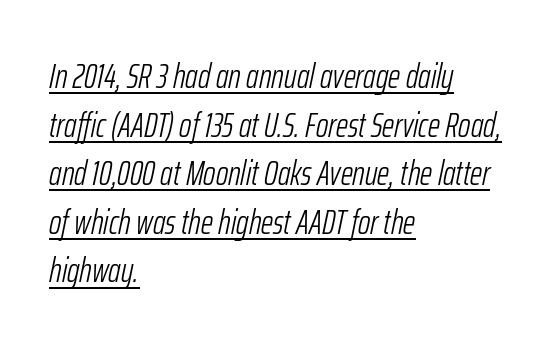
The image shows 34 px light, condensed type, italic (leaning right); set left-aligned, normal line spacing (1.43x), normal letter spacing, underlined; low stroke contrast and a medium x-height.
